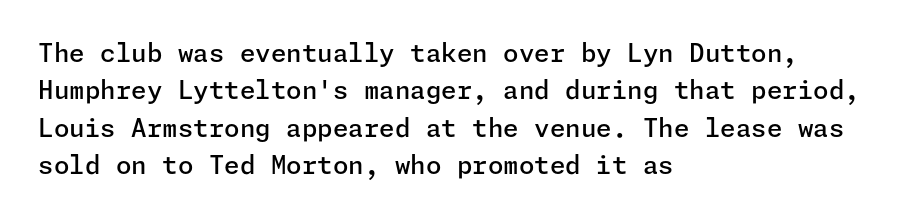
{"italic": "no", "bold": "semi", "underline": "no", "align": "left", "line_spacing": "normal", "line_spacing_ratio": 1.5, "letter_spacing": "normal", "letter_spacing_em": 0.0, "glyph_px": 25}
